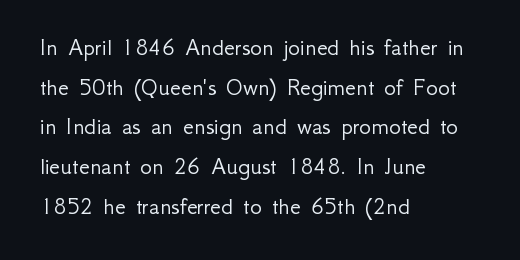
Q: Is the text bold? A: No.
Q: Is the text italic (slanted)? A: No, it is upright.
Q: Is the text underlined? A: No.
Q: How is the paragraph aligned? A: Left-aligned.
Q: Is the spacing between letters normal or unusually wide? A: Normal.
Q: Is the spacing between lines tight, normal or loose? A: Normal.
